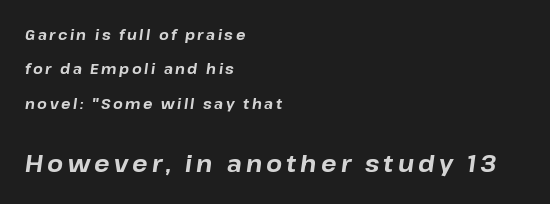
Underlining? Definitely not there. Bold? Absolutely — the strokes are thick and heavy. Style check: oblique. Each new line begins a long way beneath the previous one. Scale increases going downward across the two blocks.
